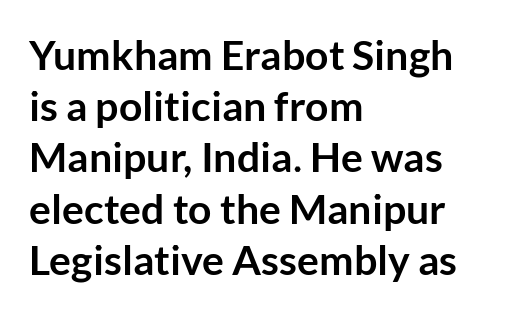
Q: Is the text bold? A: Yes.
Q: Is the text italic (slanted)? A: No, it is upright.
Q: Is the typeface a serif or a sans-serif typeface? A: Sans-serif.
Q: Is the text underlined? A: No.
Q: How is the paragraph aligned? A: Left-aligned.
Q: Is the spacing between letters normal or unusually wide? A: Normal.
Q: Is the spacing between lines tight, normal or loose? A: Normal.
Q: Width (condensed, normal, or wide)? A: Normal.
Q: Stroke contrast? A: Low.
Q: x-height? A: Medium.
Q: Monospaced? A: No.
